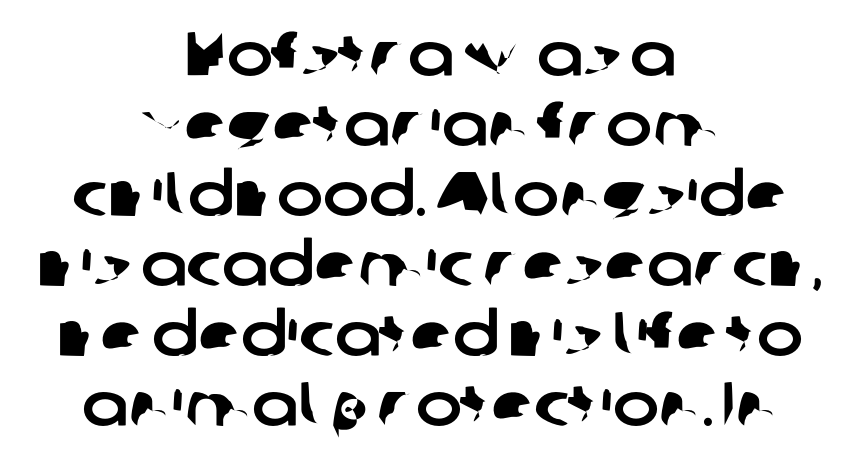
If you folded the block vertically in half, each line would mirror itself in length. Words float on clear page, feet unadorned. Do the characters align in a grid? No, the font is proportional. If you measured baseline to baseline, you'd find a short distance. In terms of letterform style, serifs are entirely absent.
